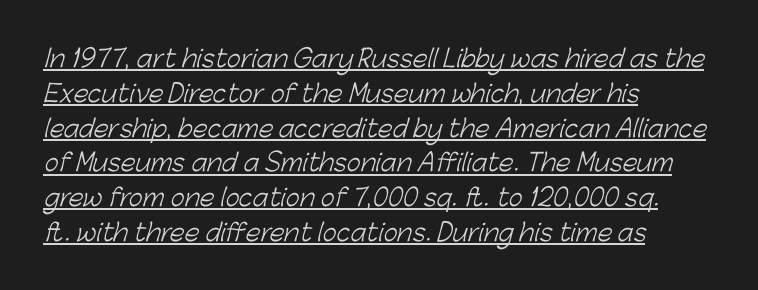
The image shows 24 px text type; set left-aligned, normal line spacing (1.45x), normal letter spacing, underlined.
